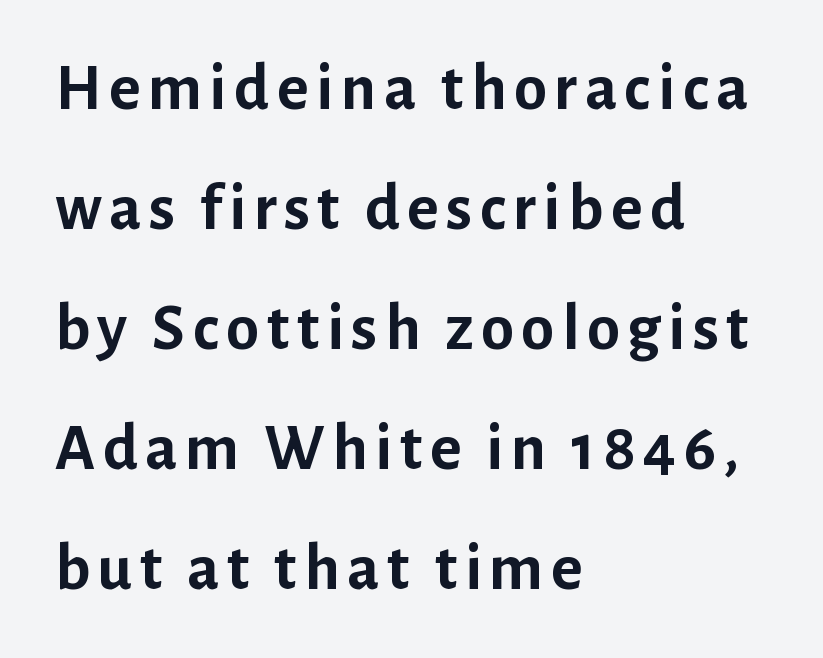
This rendering employs a face without finishing strokes, i.e., a sans-serif. Heavy-handed strokes throughout: this text is bold. Each letter keeps its own natural width here, so spacing adapts to shape. Style check: upright. Rule under the text: the space is simply empty. Where is the straight margin? On the left.
